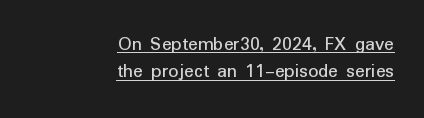
{"italic": "no", "underline": "yes", "align": "right", "line_spacing": "normal", "line_spacing_ratio": 1.36, "letter_spacing": "normal", "letter_spacing_em": 0.0, "glyph_px": 20}
